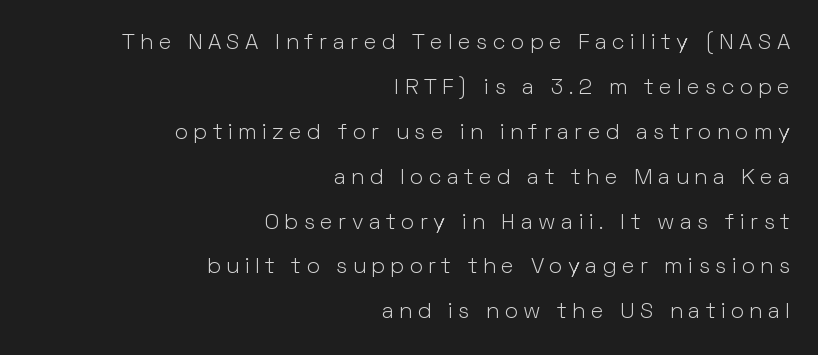
Q: Is the text bold? A: No.
Q: Is the text italic (slanted)? A: No, it is upright.
Q: Is the text underlined? A: No.
Q: How is the paragraph aligned? A: Right-aligned.
Q: Is the spacing between letters normal or unusually wide? A: Unusually wide.
Q: Is the spacing between lines tight, normal or loose? A: Loose.
